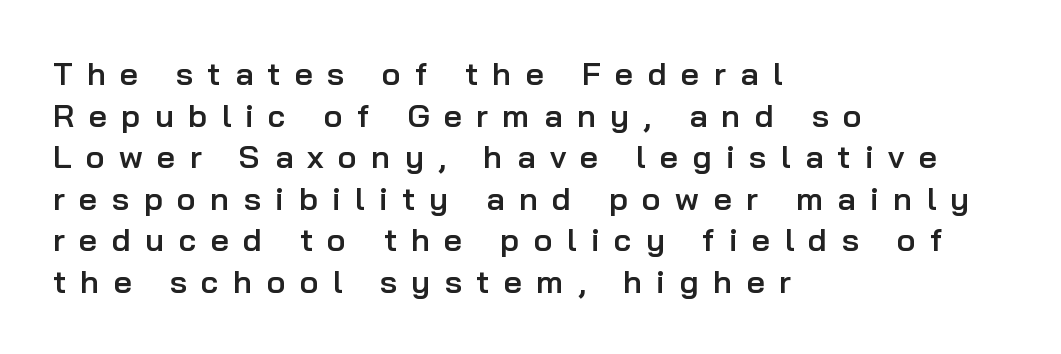
Q: Is the text bold? A: Semi-bold.
Q: Is the text italic (slanted)? A: No, it is upright.
Q: Is the typeface a serif or a sans-serif typeface? A: Sans-serif.
Q: Is the text underlined? A: No.
Q: How is the paragraph aligned? A: Left-aligned.
Q: Is the spacing between letters normal or unusually wide? A: Unusually wide.
Q: Is the spacing between lines tight, normal or loose? A: Normal.
Q: Width (condensed, normal, or wide)? A: Normal.
Q: Stroke contrast? A: Low.
Q: x-height? A: Medium.
Q: Monospaced? A: No.
